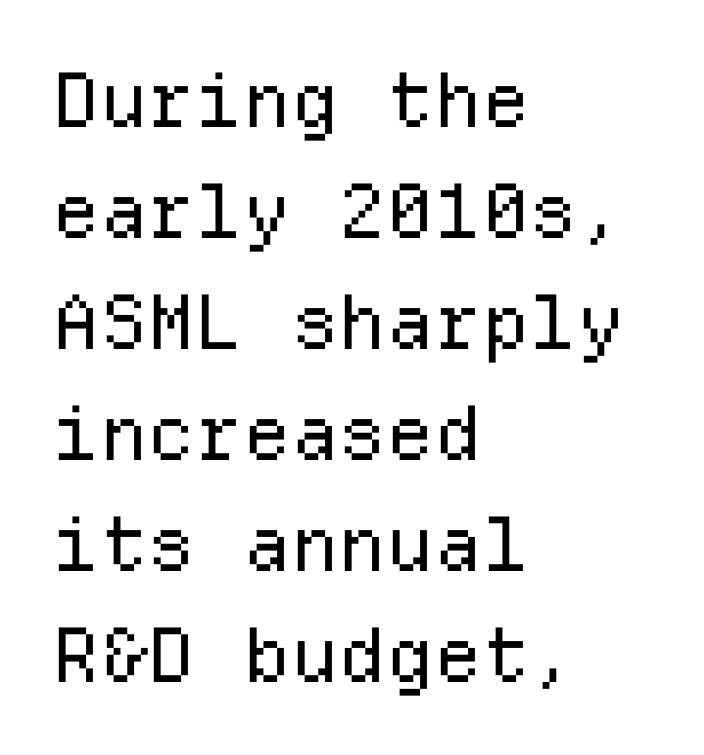
The image shows 75 px regular-weight sans-serif type, upright, monospaced; set left-aligned, normal line spacing (1.48x), normal letter spacing, not underlined; low stroke contrast and a medium x-height.
